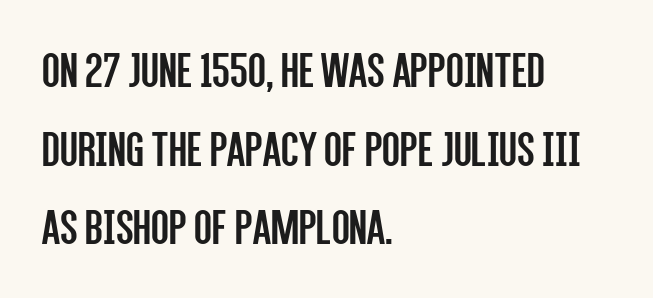
Italic: no, the glyphs are upright roman. This sample is left-justified, so line endings fall wherever the words run out. The line texture is even and compact thanks to regular tracking. The characters display no serif detailing; their extremities are plain. Summary of weight: not heavy and not bold.
